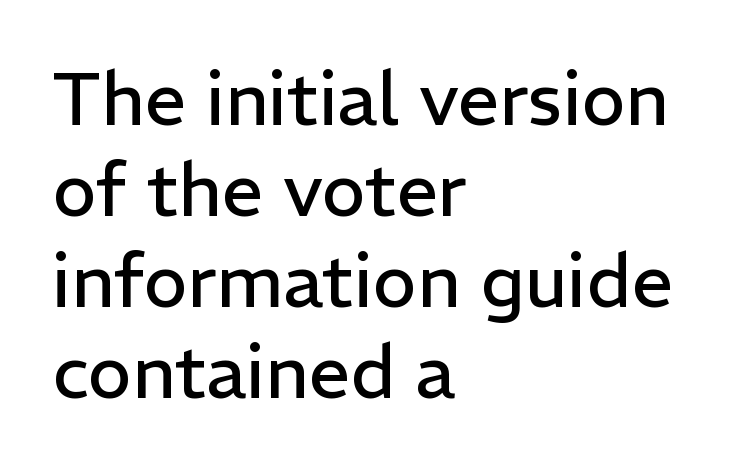
Q: Is the text bold? A: No.
Q: Is the text italic (slanted)? A: No, it is upright.
Q: Is the typeface a serif or a sans-serif typeface? A: Sans-serif.
Q: Is the text underlined? A: No.
Q: How is the paragraph aligned? A: Left-aligned.
Q: Is the spacing between letters normal or unusually wide? A: Normal.
Q: Width (condensed, normal, or wide)? A: Normal.
Q: Stroke contrast? A: Low.
Q: x-height? A: Medium.
Q: Monospaced? A: No.
